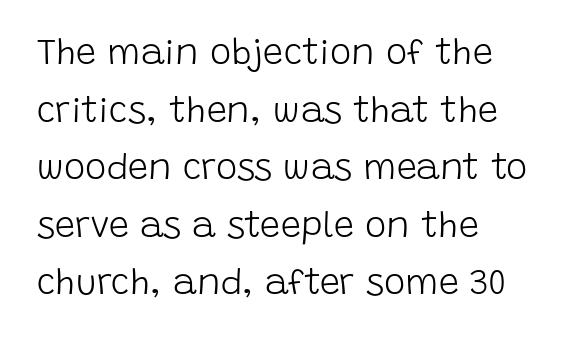
Honestly, the row spacing looks completely unremarkable. The zone under the glyphs is completely vacant. The type is set solid horizontally, with unmodified tracking. Think of a printed novel: that variable character pitch is what you see here.
